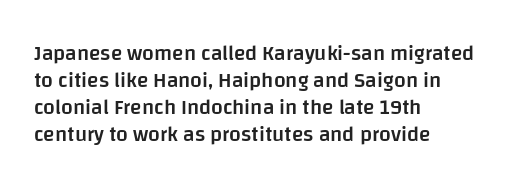
{"italic": "no", "bold": "semi", "underline": "no", "align": "left", "line_spacing": "normal", "line_spacing_ratio": 1.28, "letter_spacing": "normal", "letter_spacing_em": 0.0, "glyph_px": 21}
